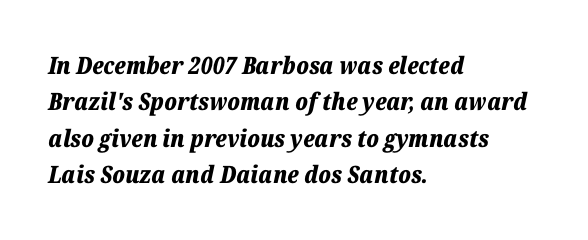
The image shows 24 px bold type, italic (leaning right); set left-aligned, normal line spacing (1.52x), normal letter spacing, not underlined.
